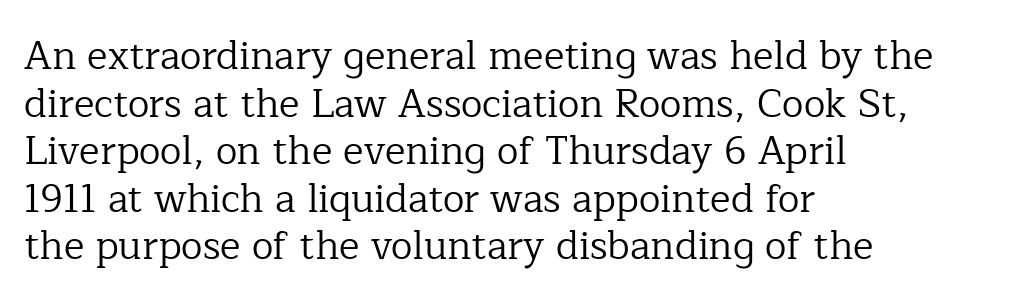
Caption: face not bold, strokes unweighted. The area under the type is left untouched. The passage is arranged the way most books set body copy — flush left. I'd call this a serif setting — the letters wear small feet.
